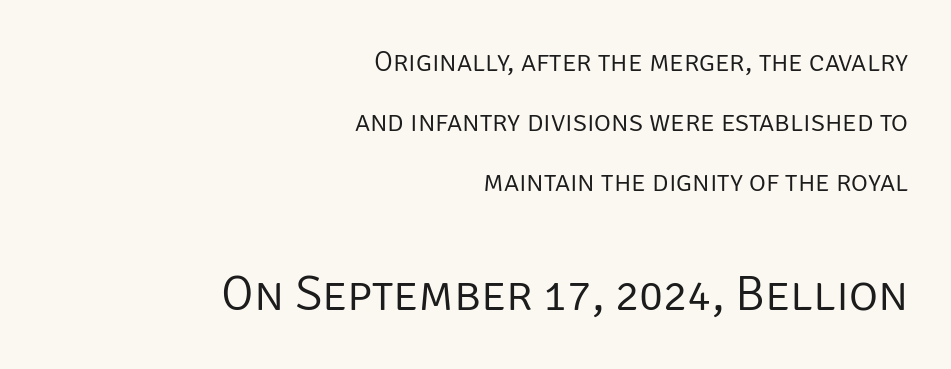
The letterforms sit at book weight or below. A student would call this right alignment; a typographer would say flush right, rag left. The typeface chosen for these lines omits serifs. The axis of the letterforms is exactly vertical.
